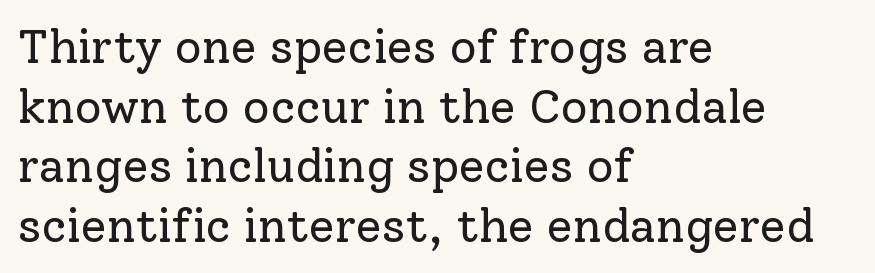
The typesetting does not lean heavy: it is not bold. Does the copy run flush right? No — it runs flush left. Unlike a clean sans, this face finishes its strokes with serifs. This block has exactly the height ordinary leading produces.
